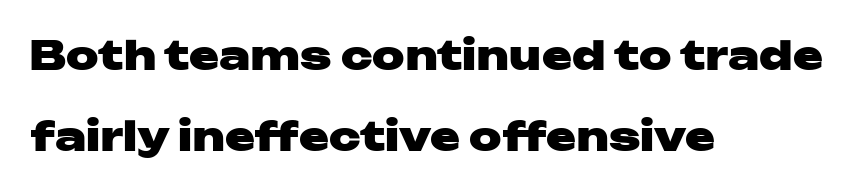
Quick note: not italic, upright. Which margin do the lines hug? The left one — the right edge is uneven. To sum up the face: it is a sans, with no serifs. Nobody touched the tracking dial on this one. What weight is shown? A full bold with thick strokes.
